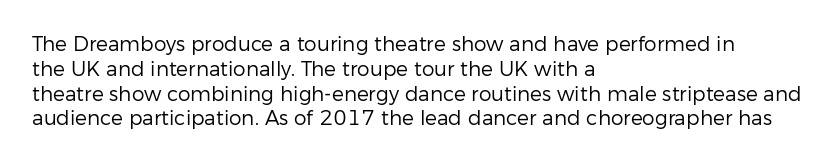
Q: Is the text bold? A: No.
Q: Is the text italic (slanted)? A: No, it is upright.
Q: Is the text underlined? A: No.
Q: How is the paragraph aligned? A: Left-aligned.
Q: Is the spacing between letters normal or unusually wide? A: Normal.
